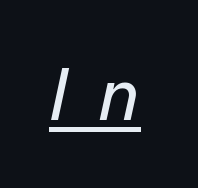
A quiet, ordinary-to-light weight characterises the typeface. Emphasis is given by a line drawn under the lettering. The rendering applies a slant to the glyphs. Glyph-to-glyph distance is far greater than everyday printed text. The passage shown is typed in a proportional face where columns would drift.
